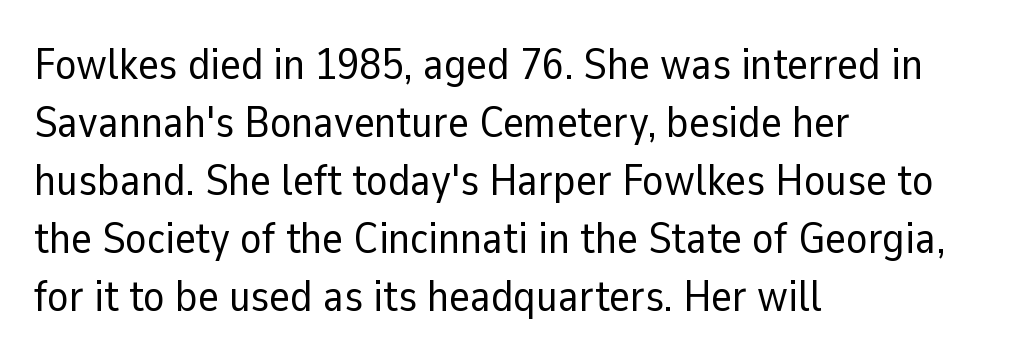
The image shows 44 px regular-weight sans-serif type, upright; set left-aligned, normal line spacing (1.32x), normal letter spacing, not underlined; low stroke contrast and a medium x-height.
